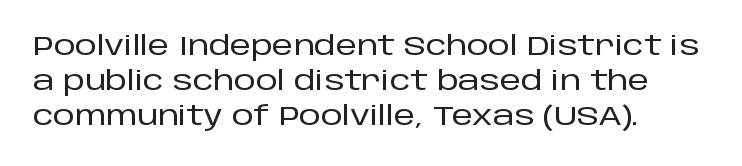
Q: Is the text italic (slanted)? A: No, it is upright.
Q: Is the text underlined? A: No.
Q: How is the paragraph aligned? A: Left-aligned.
Q: Is the spacing between letters normal or unusually wide? A: Normal.
Q: Is the spacing between lines tight, normal or loose? A: Normal.
